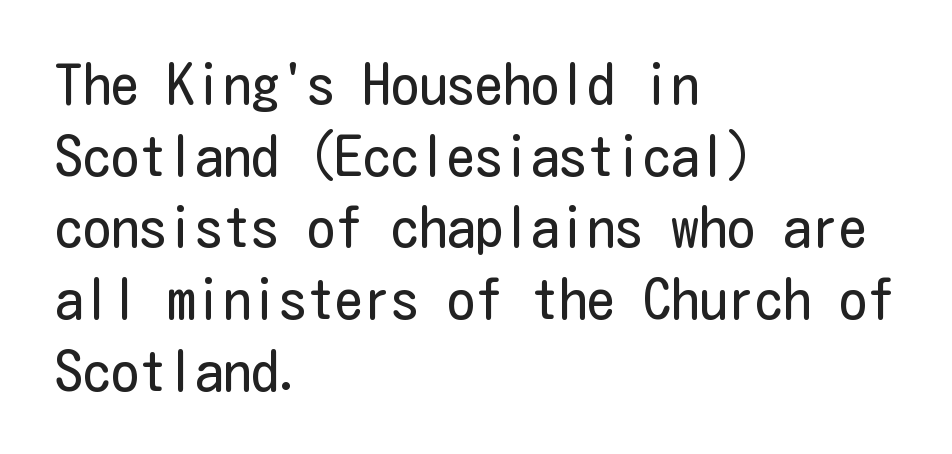
{"serif": "no", "italic": "no", "bold": "no", "weight": "regular", "width": "condensed", "stroke_contrast": "low", "x_height": "medium", "underline": "no", "align": "left", "line_spacing": "normal", "line_spacing_ratio": 1.28, "letter_spacing": "normal", "letter_spacing_em": 0.0, "glyph_px": 56}
